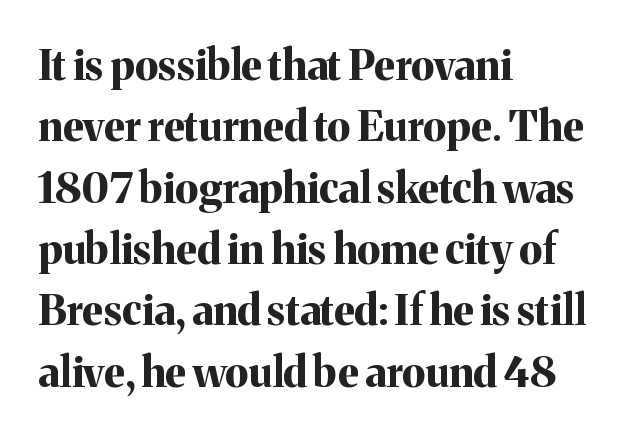
Q: Is the text bold? A: Yes.
Q: Is the text italic (slanted)? A: No, it is upright.
Q: Is the typeface a serif or a sans-serif typeface? A: Serif.
Q: Is the text underlined? A: No.
Q: How is the paragraph aligned? A: Left-aligned.
Q: Is the spacing between letters normal or unusually wide? A: Normal.
Q: Is the spacing between lines tight, normal or loose? A: Normal.
Q: Width (condensed, normal, or wide)? A: Normal.
Q: Stroke contrast? A: Medium.
Q: x-height? A: Medium.
Q: Monospaced? A: No.
